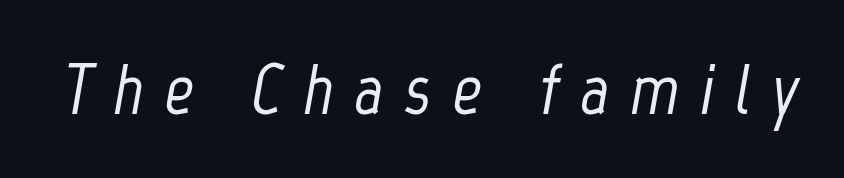
Q: Is the text italic (slanted)? A: Yes, it leans right by about 12 degrees.
Q: Is the text underlined? A: No.
Q: Is the spacing between letters normal or unusually wide? A: Unusually wide.
Q: Width (condensed, normal, or wide)? A: Condensed.
Q: Stroke contrast? A: Low.
Q: x-height? A: Medium.
Q: Monospaced? A: No.
